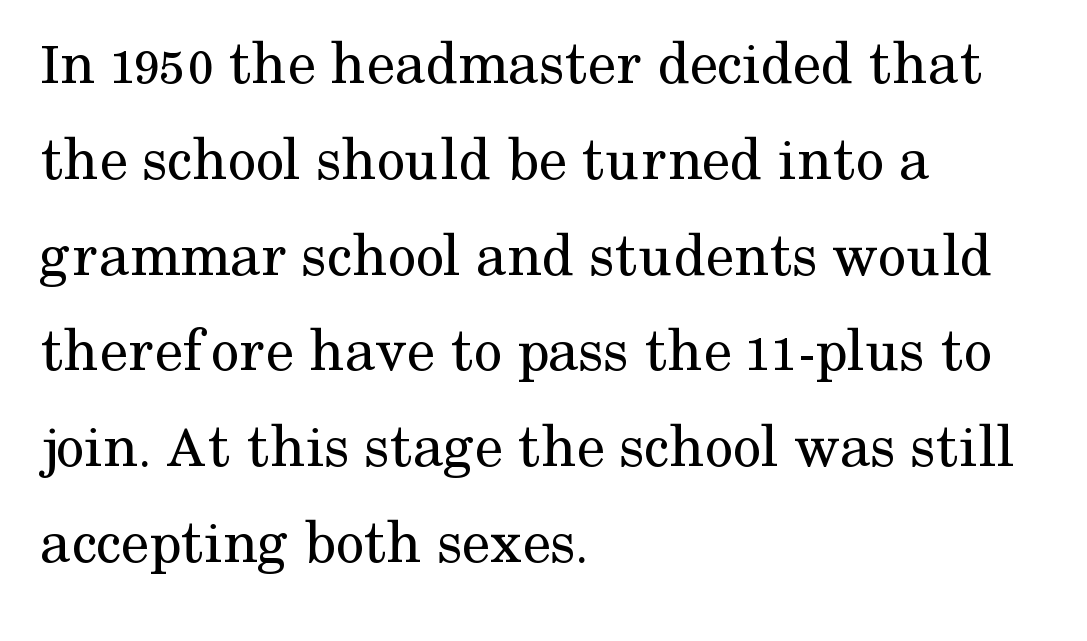
{"serif": "yes", "italic": "no", "bold": "no", "weight": "regular", "width": "normal", "stroke_contrast": "medium", "x_height": "medium", "monospaced": "no", "underline": "no", "align": "left", "line_spacing": "normal", "line_spacing_ratio": 1.52, "letter_spacing": "normal", "letter_spacing_em": 0.0, "glyph_px": 63}
